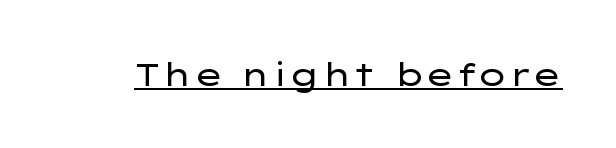
Check where the strokes stop: nothing finishes them off — pure sans. Character widths vary here, with narrow letters taking less room than wide ones. Honestly, the underline is the first thing you notice here. The axis of the letterforms is exactly vertical. Tracking value appears to be zero — textbook default spacing. Weight class: somewhere from thin through regular.
